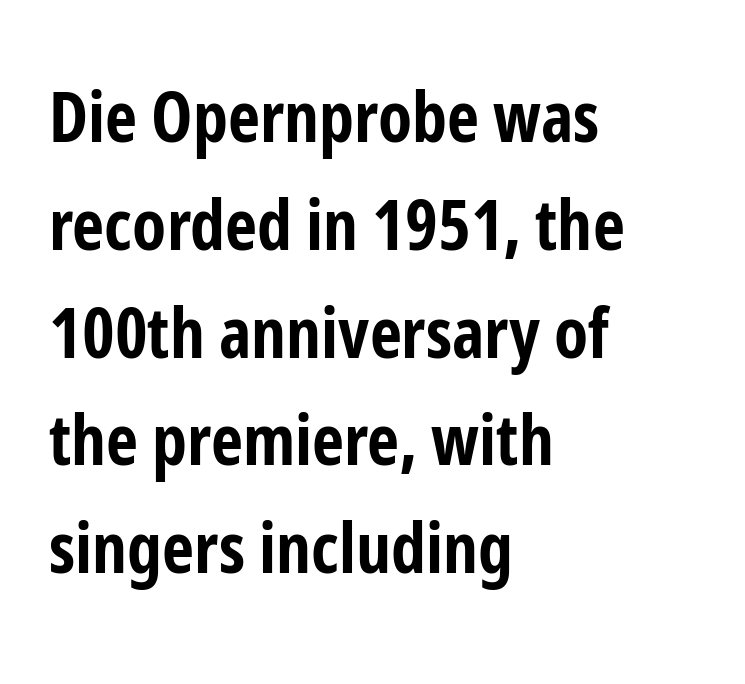
The image shows 70 px bold, condensed sans-serif type, upright; set left-aligned, normal line spacing (1.54x), normal letter spacing, not underlined; low stroke contrast and a medium x-height.
